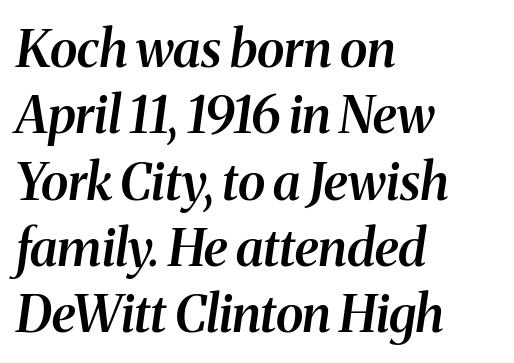
The leading is moderate, giving the passage an even texture. The string is rendered with underlining switched off. Nothing unusual about the tracking: characters are spaced as the font intends. Looks like regular typesetting: each glyph gets only the width it needs.
